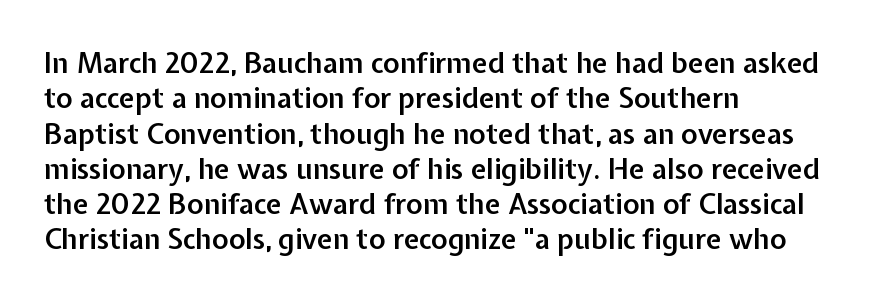
The face used here is a sans, in the tradition of grotesques and geometrics. A typesetter would call this zero additional tracking. Proportional: the letters do not fall into vertical columns. Leftover space on each line is placed entirely after the last word. Regular leading.
